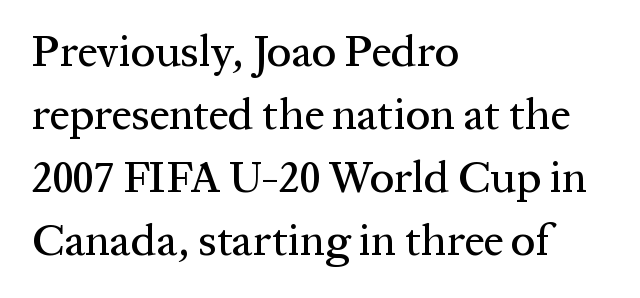
Interline gaps are of average width in this sample. Between one letter and the next there's only the usual sliver of space. The strip under each line holds only bare page. Note the varied advance widths — an 'i' is clearly narrower than an 'm'.
